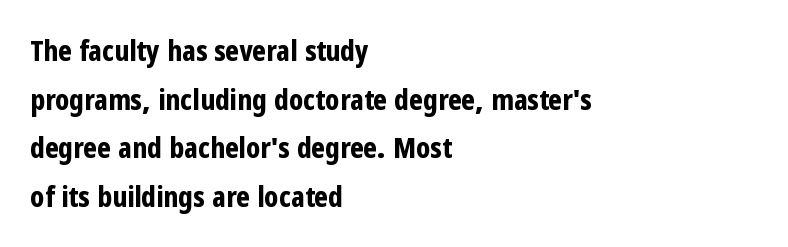
Q: Is the text bold? A: Yes.
Q: Is the text italic (slanted)? A: No, it is upright.
Q: Is the typeface a serif or a sans-serif typeface? A: Sans-serif.
Q: Is the text underlined? A: No.
Q: How is the paragraph aligned? A: Left-aligned.
Q: Is the spacing between letters normal or unusually wide? A: Normal.
Q: Is the spacing between lines tight, normal or loose? A: Normal.
Q: Width (condensed, normal, or wide)? A: Condensed.
Q: Stroke contrast? A: Low.
Q: x-height? A: Medium.
Q: Monospaced? A: No.
